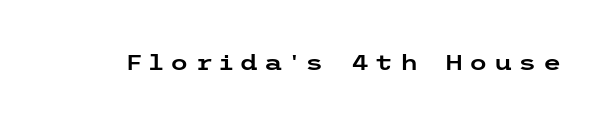
{"italic": "no", "underline": "no", "letter_spacing": "wide", "letter_spacing_em": 0.29, "glyph_px": 21}
